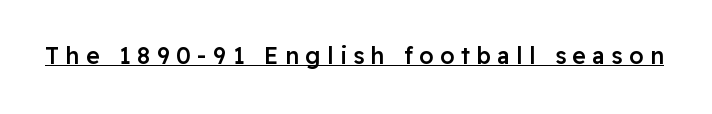
Q: Is the text bold? A: Semi-bold.
Q: Is the text italic (slanted)? A: No, it is upright.
Q: Is the text underlined? A: Yes.
Q: Is the spacing between letters normal or unusually wide? A: Unusually wide.
